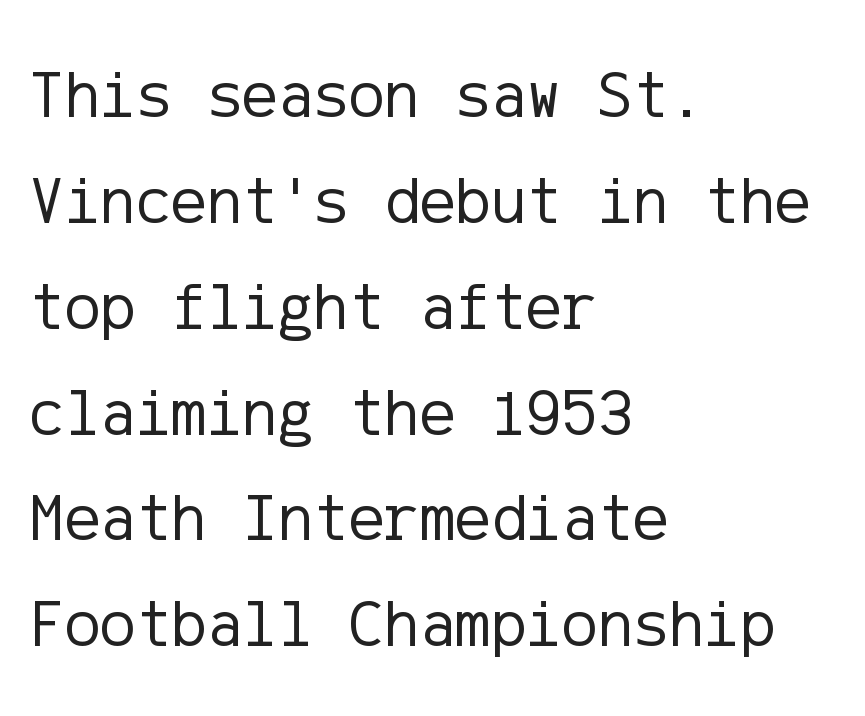
The image shows 67 px regular-weight sans-serif type, upright; set left-aligned, normal line spacing (1.58x), normal letter spacing, not underlined; low stroke contrast and a medium x-height.
